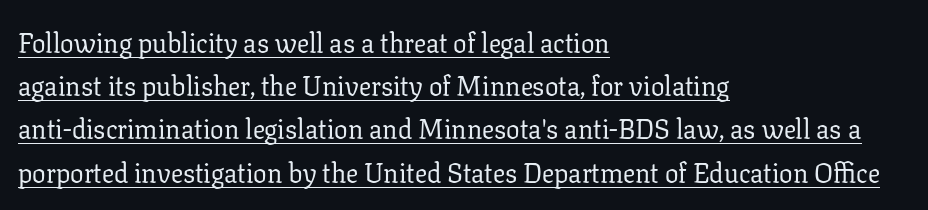
The image shows 27 px text type, upright; set left-aligned, normal line spacing (1.6x), normal letter spacing, underlined.
